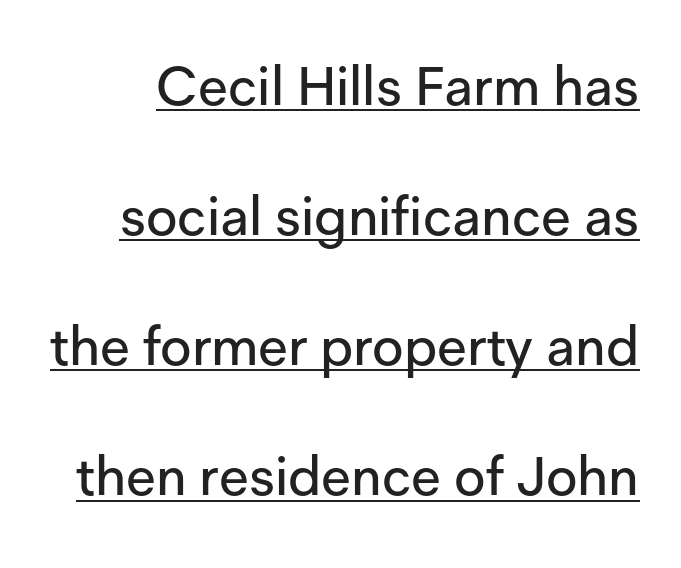
Q: Is the text italic (slanted)? A: No, it is upright.
Q: Is the typeface a serif or a sans-serif typeface? A: Sans-serif.
Q: Is the text underlined? A: Yes.
Q: Is the spacing between letters normal or unusually wide? A: Normal.
Q: Is the spacing between lines tight, normal or loose? A: Loose.
Q: Width (condensed, normal, or wide)? A: Normal.
Q: Stroke contrast? A: Low.
Q: x-height? A: Medium.
Q: Monospaced? A: No.
